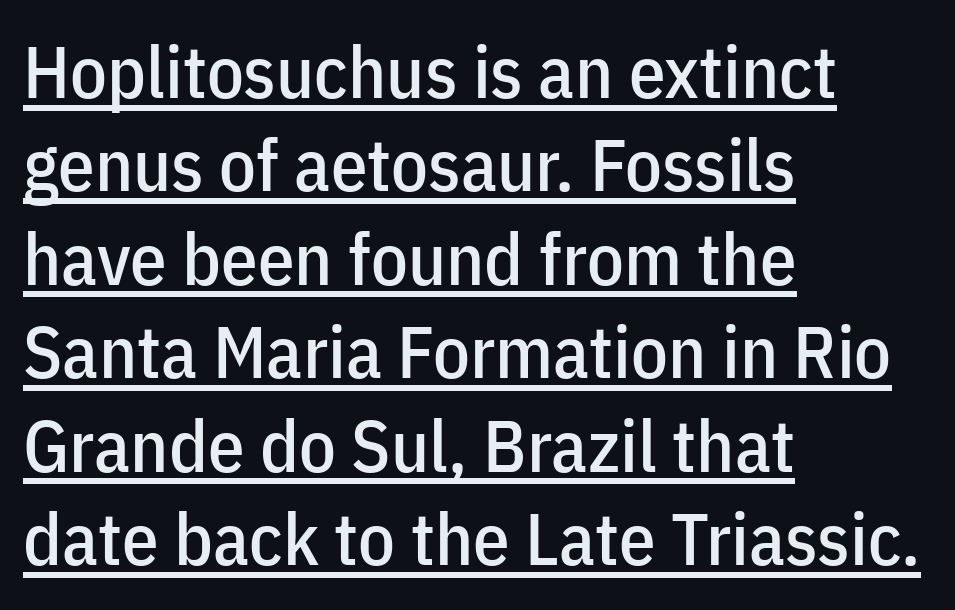
Q: Is the text italic (slanted)? A: No, it is upright.
Q: Is the typeface a serif or a sans-serif typeface? A: Sans-serif.
Q: Is the text underlined? A: Yes.
Q: How is the paragraph aligned? A: Left-aligned.
Q: Is the spacing between letters normal or unusually wide? A: Normal.
Q: Is the spacing between lines tight, normal or loose? A: Normal.
Q: Width (condensed, normal, or wide)? A: Condensed.
Q: Stroke contrast? A: Low.
Q: x-height? A: Medium.
Q: Monospaced? A: No.
